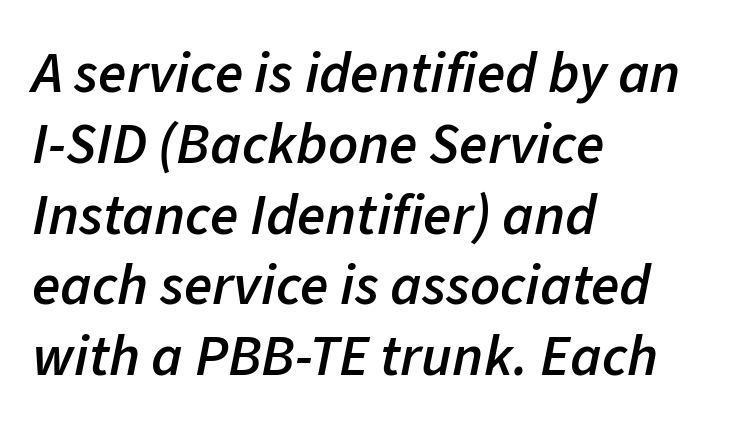
Compared with a centered layout, this one pins lines to the left instead. No extra tracking has been applied to these lines. It's the slanting kind of type. The face used here is proportionally spaced, like ordinary book or web type. Emphasis by weight is partial: semibold. The string is rendered with underlining switched off.
